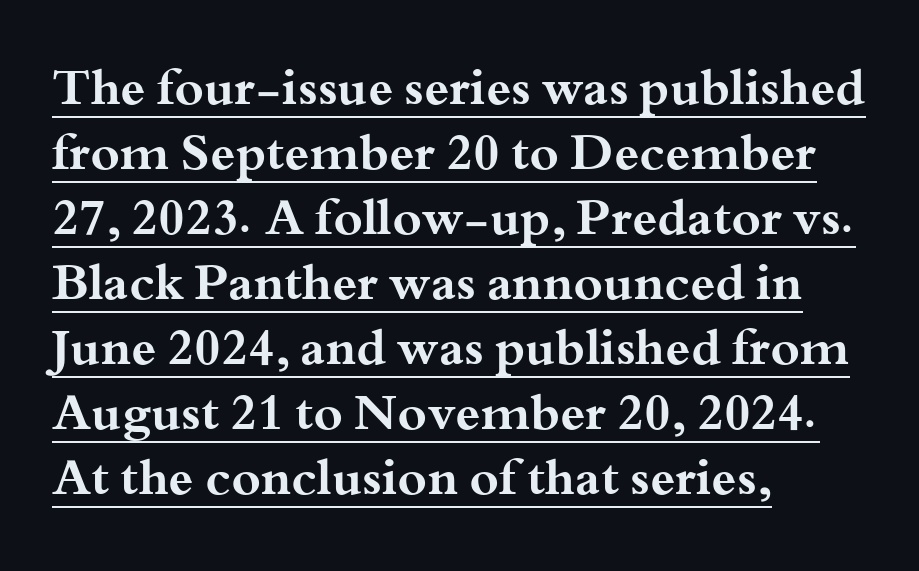
The image shows 50 px bold, wide serif type, upright; set left-aligned, normal line spacing (1.3x), normal letter spacing, underlined; medium stroke contrast and a small x-height.
